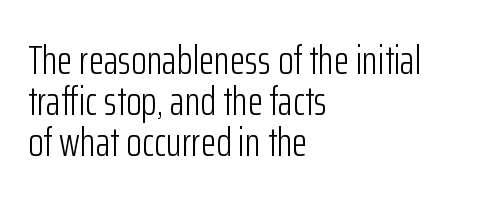
Q: Is the text bold? A: No.
Q: Is the text italic (slanted)? A: No, it is upright.
Q: Is the typeface a serif or a sans-serif typeface? A: Sans-serif.
Q: Is the text underlined? A: No.
Q: How is the paragraph aligned? A: Left-aligned.
Q: Is the spacing between letters normal or unusually wide? A: Normal.
Q: Is the spacing between lines tight, normal or loose? A: Tight.
Q: Width (condensed, normal, or wide)? A: Condensed.
Q: Stroke contrast? A: Low.
Q: x-height? A: Medium.
Q: Monospaced? A: No.
